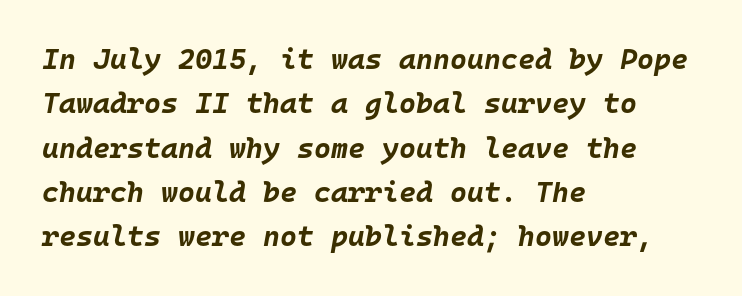
The image shows 29 px bold type, italic (leaning right), monospaced; set left-aligned, normal line spacing (1.53x), normal letter spacing, not underlined; low stroke contrast and a large x-height.
